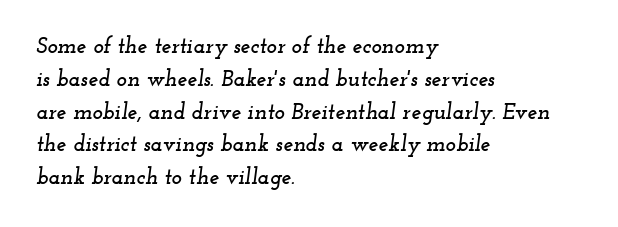
The image shows 22 px text type, italic (leaning right); set left-aligned, normal line spacing (1.49x), normal letter spacing, not underlined.
